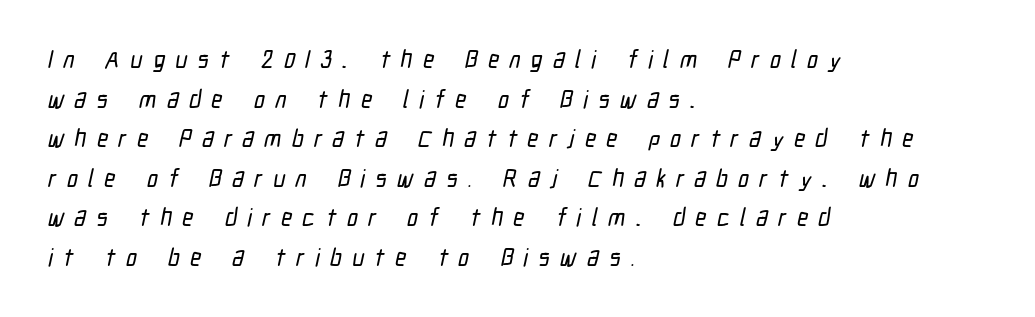
{"underline": "no", "align": "left", "line_spacing": "normal", "line_spacing_ratio": 1.65, "letter_spacing": "wide", "letter_spacing_em": 0.43, "glyph_px": 24}
